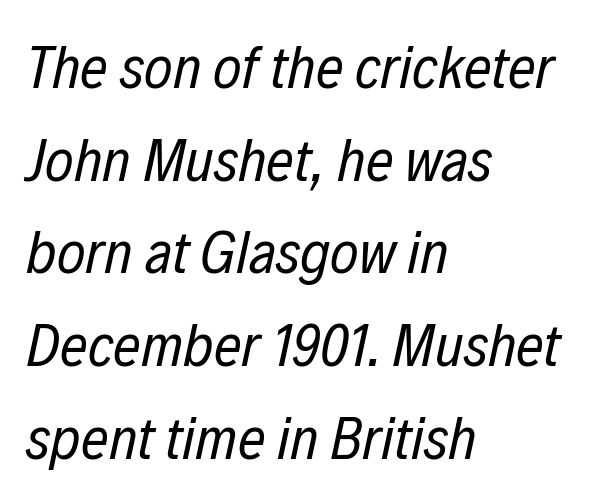
This reads as an unemphasized weight, regular at the heaviest. Slant detected: the letters are inclined. Casual observation: everything's shoved over to the left. A typesetter would call this proportional, since set widths differ per character. Leading: standard.
